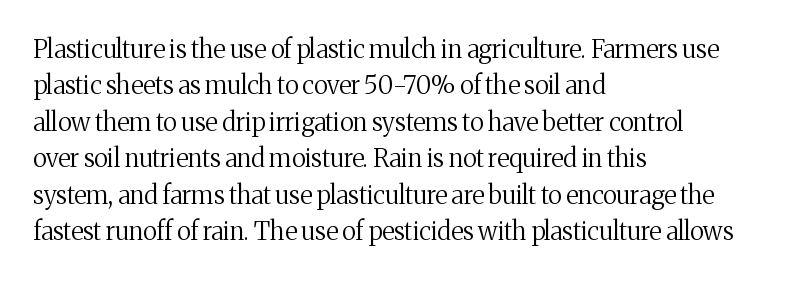
{"italic": "no", "bold": "no", "underline": "no", "align": "left", "line_spacing": "normal", "line_spacing_ratio": 1.46, "letter_spacing": "normal", "letter_spacing_em": 0.0, "glyph_px": 25}
